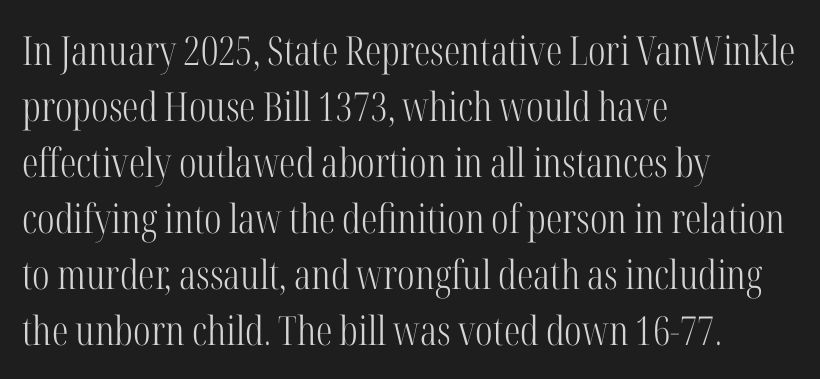
The image shows 40 px light, condensed serif type, upright; set left-aligned, normal line spacing (1.4x), normal letter spacing, not underlined; high stroke contrast and a medium x-height.
